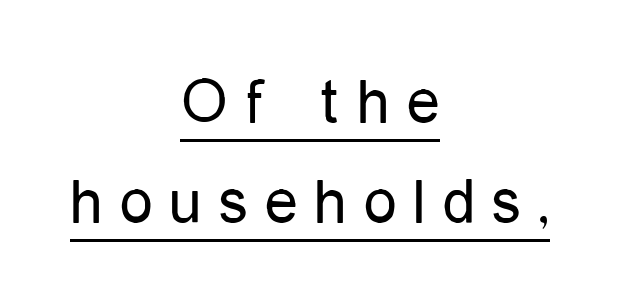
No italicization has been applied; the sample stays upright. Letters have the restrained weight of plain body copy at most. Leading matches the norm, producing a regular column. Where is the straight margin? There isn't one; the lines are centered.
